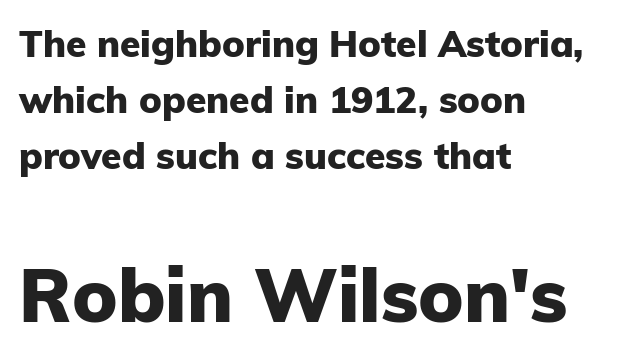
The image shows 74 px heavy sans-serif type, upright; set left-aligned, normal line spacing (1.52x), normal letter spacing, not underlined; the second (bottom) block is 2.0x larger; low stroke contrast and a medium x-height.
